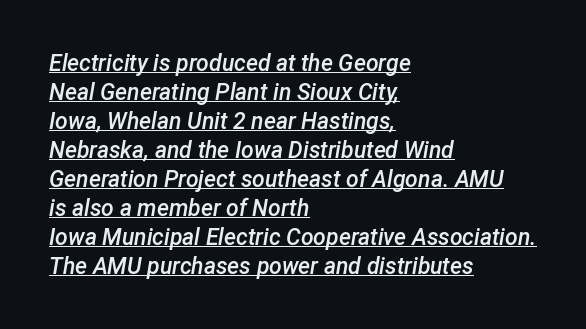
Q: Is the text bold? A: Semi-bold.
Q: Is the text italic (slanted)? A: Yes, it leans right by about 12 degrees.
Q: Is the text underlined? A: Yes.
Q: How is the paragraph aligned? A: Left-aligned.
Q: Is the spacing between letters normal or unusually wide? A: Normal.
Q: Is the spacing between lines tight, normal or loose? A: Normal.
